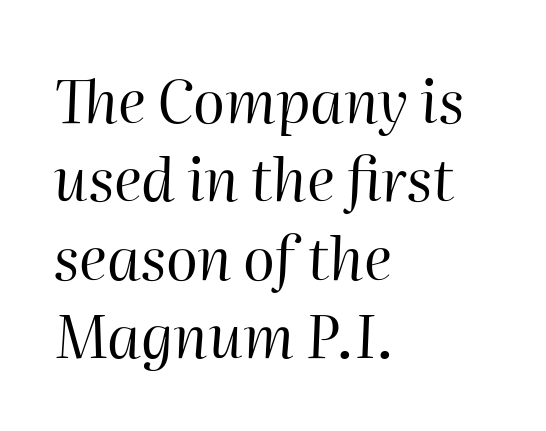
Q: Is the text bold? A: No.
Q: Is the text italic (slanted)? A: Yes, it leans right by about 2 degrees.
Q: Is the text underlined? A: No.
Q: How is the paragraph aligned? A: Left-aligned.
Q: Is the spacing between letters normal or unusually wide? A: Normal.
Q: Is the spacing between lines tight, normal or loose? A: Normal.
Q: Width (condensed, normal, or wide)? A: Normal.
Q: Stroke contrast? A: High.
Q: x-height? A: Medium.
Q: Monospaced? A: No.
